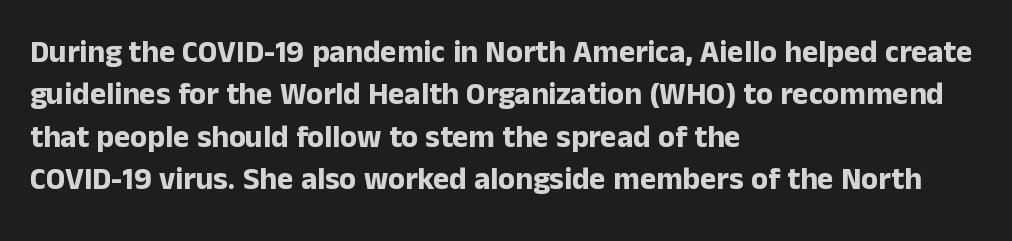
The setting favours the left margin, as ordinary paragraphs usually do. Reading down the column, the eye jumps a familiar distance to each next line. Each letter keeps its own natural width here, so spacing adapts to shape. The lettering stays uniformly vertical, giving the passage a roman look.
